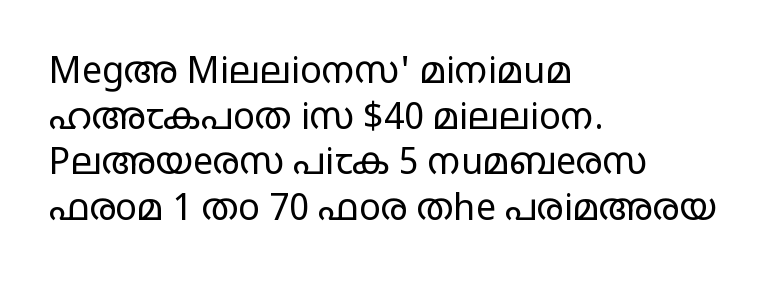
Q: Is the text bold? A: No.
Q: Is the text italic (slanted)? A: No, it is upright.
Q: Is the typeface a serif or a sans-serif typeface? A: Sans-serif.
Q: Is the text underlined? A: No.
Q: How is the paragraph aligned? A: Left-aligned.
Q: Is the spacing between letters normal or unusually wide? A: Normal.
Q: Is the spacing between lines tight, normal or loose? A: Normal.
Q: Width (condensed, normal, or wide)? A: Wide.
Q: Stroke contrast? A: Low.
Q: x-height? A: Large.
Q: Monospaced? A: No.
